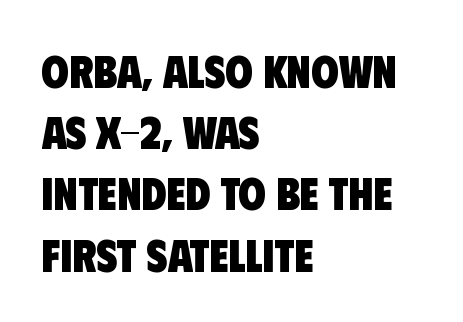
This sample keeps an unexceptional amount of space between lines. Summary of weight: heavy, a full bold. Spacing verdict: proportional, widths tailored to each character. Characters follow at the spacing the type designer built in. Line starts are locked; line ends wander. Underlining? Definitely not there.
